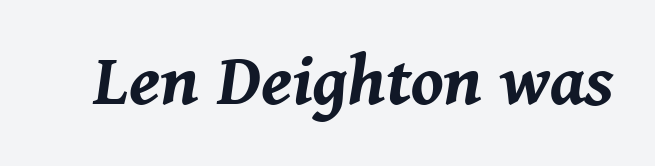
{"italic": "yes", "lean": "right", "slant_degrees": 8, "bold": "yes", "weight": "bold", "width": "normal", "stroke_contrast": "medium", "x_height": "medium", "monospaced": "no", "underline": "no", "letter_spacing": "normal", "letter_spacing_em": 0.0, "glyph_px": 72}
